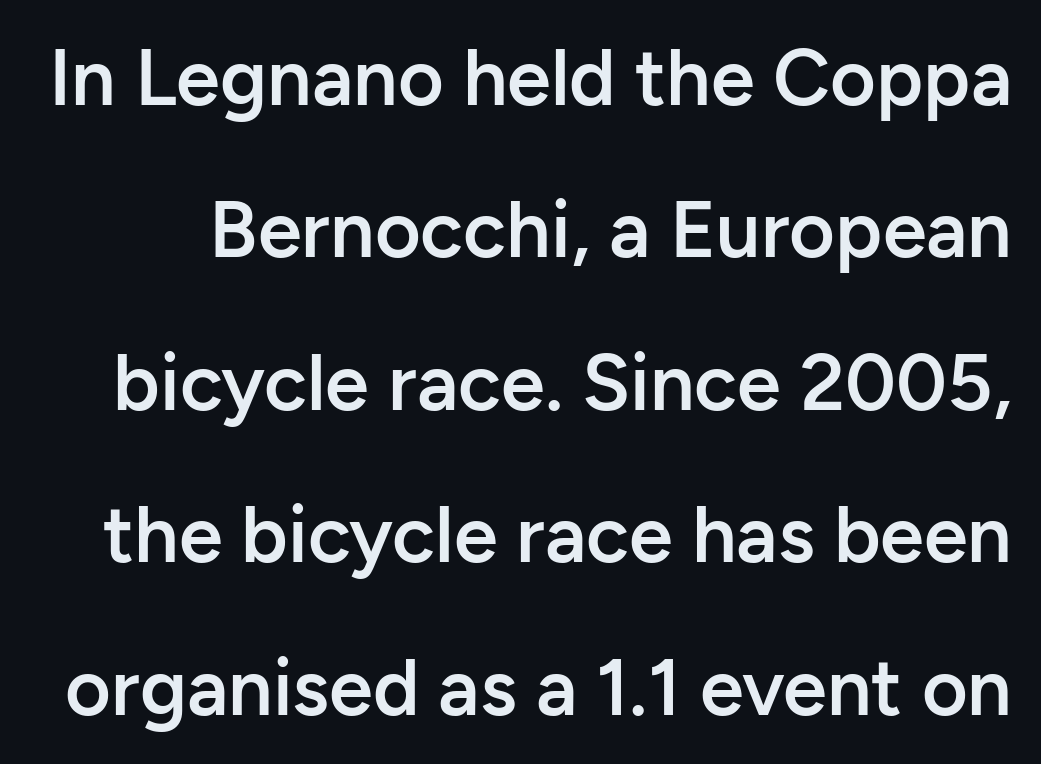
{"serif": "no", "italic": "no", "bold": "semi", "weight": "semibold", "width": "normal", "stroke_contrast": "low", "x_height": "medium", "monospaced": "no", "underline": "no", "line_spacing": "loose", "line_spacing_ratio": 1.93, "letter_spacing": "normal", "letter_spacing_em": 0.0, "glyph_px": 79}
